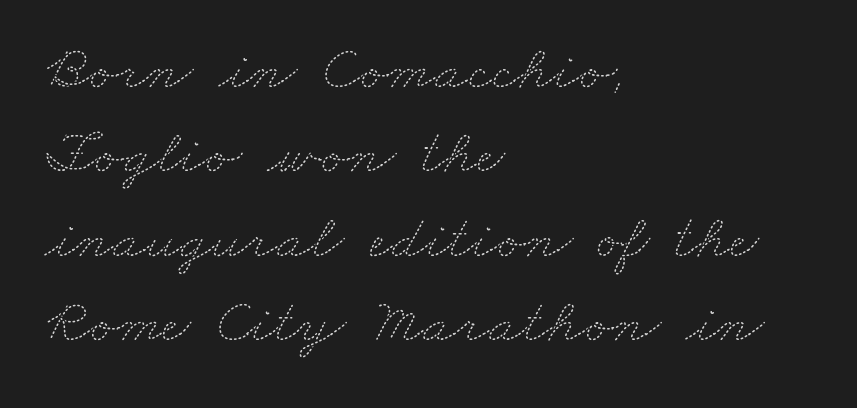
The image shows 63 px thin, wide type; set left-aligned, normal line spacing (1.34x), normal letter spacing, not underlined; medium stroke contrast and a small x-height.
